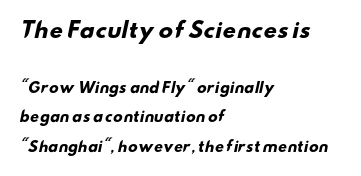
Q: Is the text bold? A: Yes.
Q: Is the text underlined? A: No.
Q: How is the paragraph aligned? A: Left-aligned.
Q: Is the spacing between letters normal or unusually wide? A: Normal.
Q: Is the spacing between lines tight, normal or loose? A: Loose.
Q: Which block of text is set in a larger size, the first (top) or the second (bottom)? A: The first (top) one.
